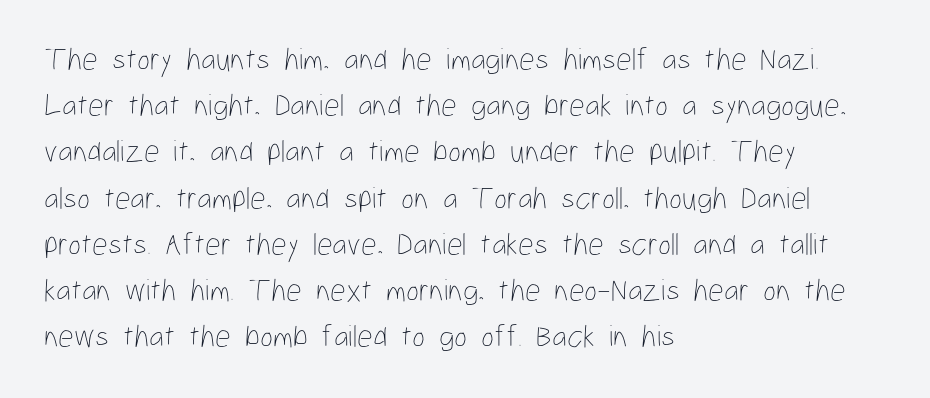
{"italic": "no", "bold": "no", "weight": "thin", "width": "condensed", "stroke_contrast": "low", "x_height": "medium", "monospaced": "no", "underline": "no", "align": "left", "line_spacing": "normal", "line_spacing_ratio": 1.49, "letter_spacing": "normal", "letter_spacing_em": 0.0, "glyph_px": 31}
